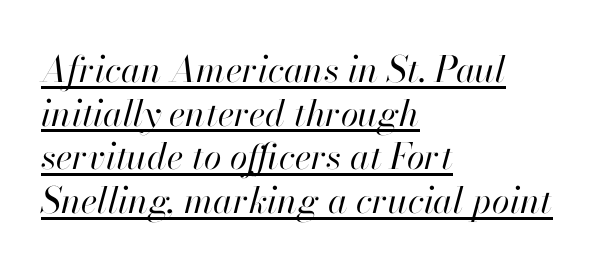
The image shows 36 px regular-weight type, italic (leaning right); set left-aligned, line spacing 1.21x, normal letter spacing, underlined; high stroke contrast and a small x-height.
